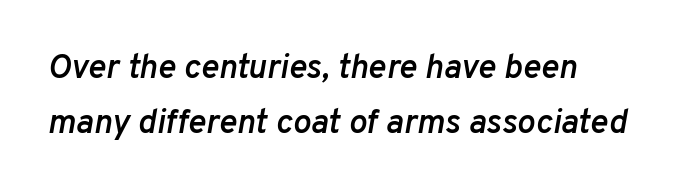
The face used here is rendered with its standard letterfit. Letters rest on an invisible, unmarked baseline. Here the designer chose a conventional face with non-uniform glyph widths. If you measured baseline to baseline, you'd find a middling distance. This sample uses an oblique cut, with every glyph tilted off the vertical. The rendering uses a semibold face; strokes are thickened but not to full bold.
